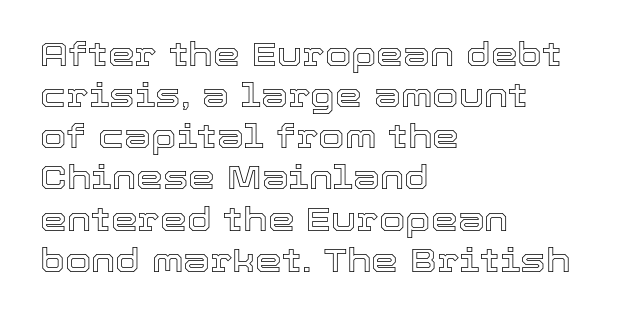
Every stem runs plumb, perpendicular to the baseline. In CSS terms this would be text-align: left. You could not count columns in this text — the font is proportionally spaced. Just letters on the line, the space beneath them empty. Short note: letters normally spaced.
